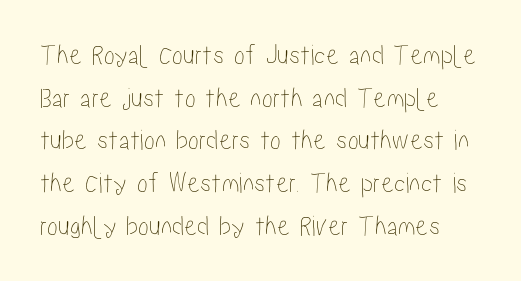
The image shows 29 px condensed type, upright; set normal line spacing (1.47x), normal letter spacing, not underlined; low stroke contrast and a medium x-height.
